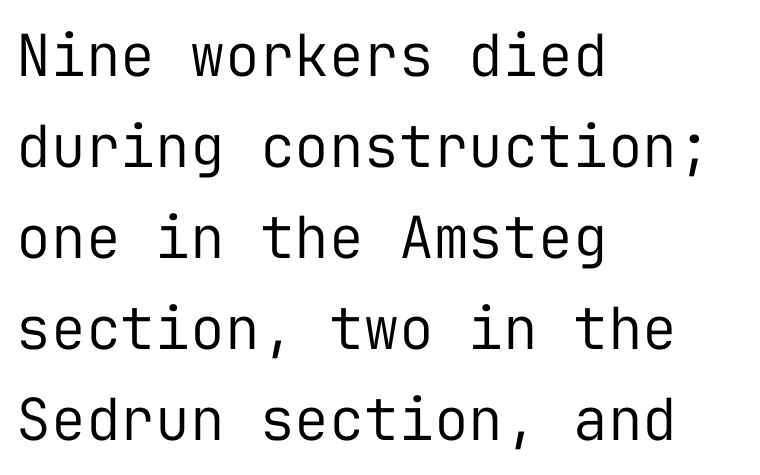
The image shows 58 px regular-weight sans-serif type, upright, monospaced; set left-aligned, normal line spacing (1.57x), normal letter spacing, not underlined; low stroke contrast and a medium x-height.
